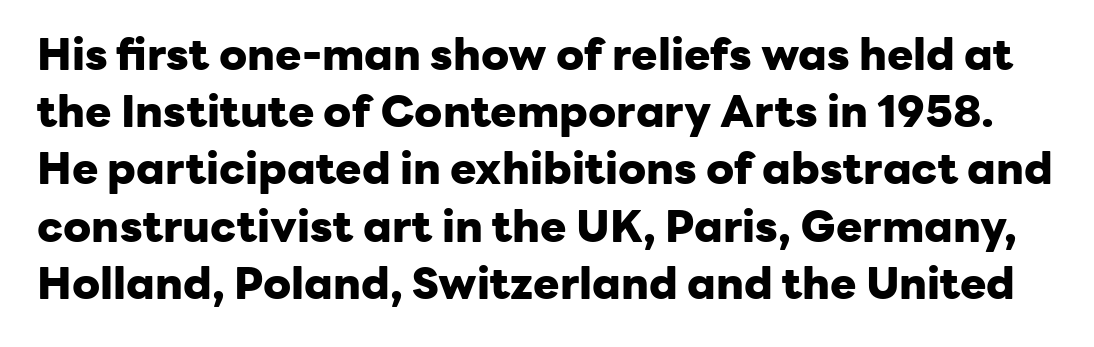
The image shows 44 px heavy sans-serif type, upright; set normal line spacing (1.3x), normal letter spacing, not underlined; low stroke contrast and a medium x-height.
